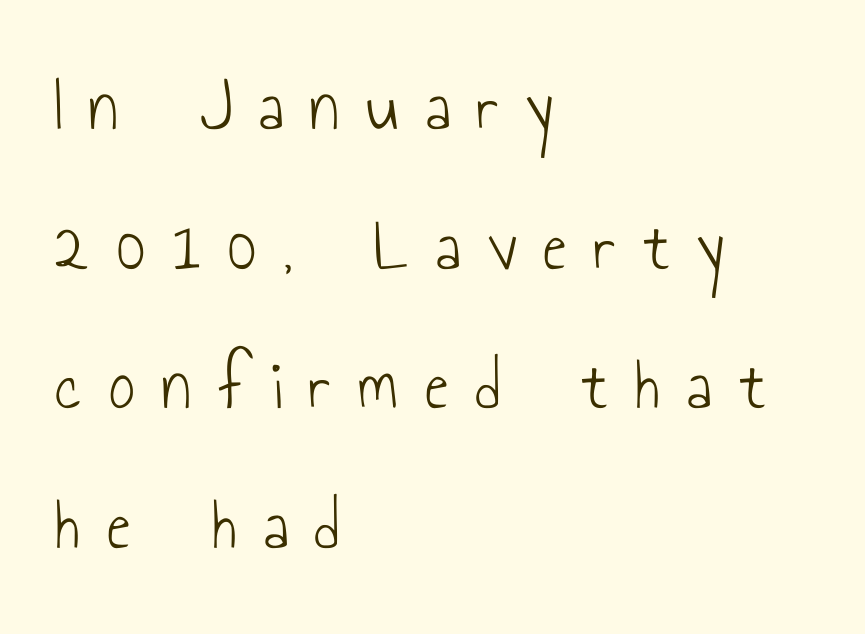
Q: Is the text bold? A: No.
Q: Is the text italic (slanted)? A: No, it is upright.
Q: Is the typeface a serif or a sans-serif typeface? A: Sans-serif.
Q: Is the text underlined? A: No.
Q: How is the paragraph aligned? A: Left-aligned.
Q: Is the spacing between letters normal or unusually wide? A: Unusually wide.
Q: Is the spacing between lines tight, normal or loose? A: Loose.
Q: Width (condensed, normal, or wide)? A: Condensed.
Q: Stroke contrast? A: Low.
Q: x-height? A: Small.
Q: Monospaced? A: No.
